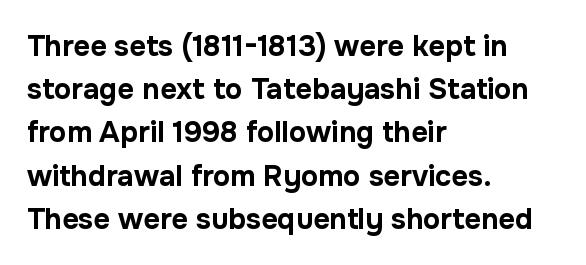
{"serif": "no", "italic": "no", "bold": "yes", "weight": "bold", "width": "normal", "stroke_contrast": "low", "x_height": "medium", "monospaced": "no", "underline": "no", "align": "left", "line_spacing": "normal", "line_spacing_ratio": 1.49, "letter_spacing": "normal", "letter_spacing_em": 0.0, "glyph_px": 29}
